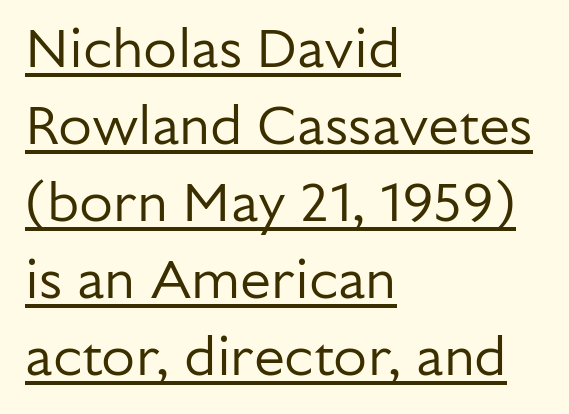
A rule runs beneath these lines of type. The font family rendered here belongs to the sans-serif group. Short and long lines alike share a common starting point at left. This sample has the flowing, uneven cadence of proportional lettering. A typesetter would mark this as roman, not italic. Look at the tracking — it's just the regular setting, nothing added.
